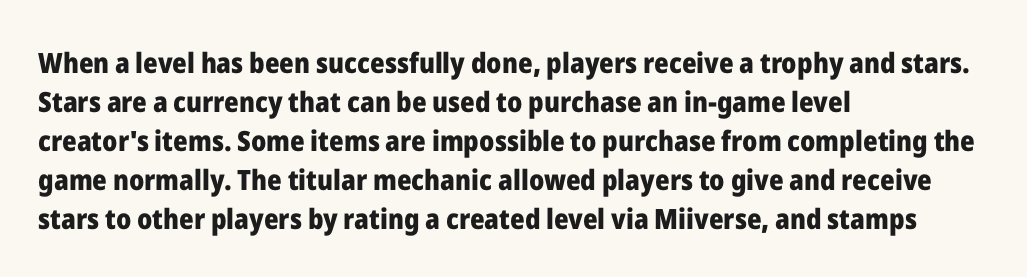
The image shows 28 px heavy sans-serif type, upright; set left-aligned, normal line spacing (1.39x), normal letter spacing, not underlined; low stroke contrast and a medium x-height.
